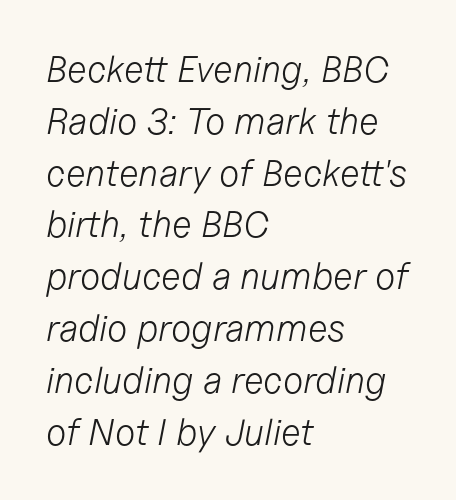
This sample is left-justified, so line endings fall wherever the words run out. Style check: oblique. The face used here is proportionally spaced, like ordinary book or web type. The strip under each line holds only bare page. Leading: standard. Tracking here is standard; glyphs follow each other at the usual distance.
